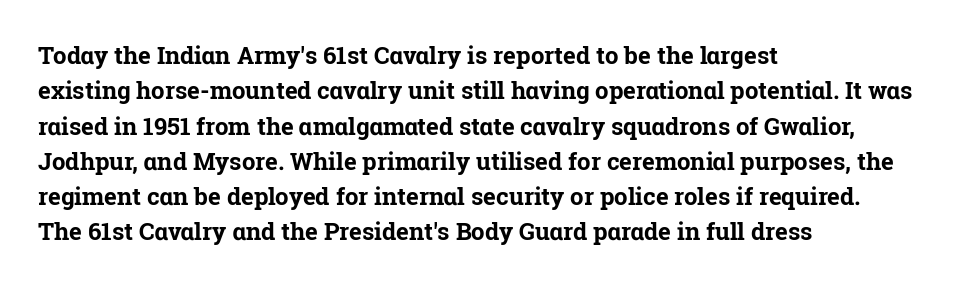
The image shows 24 px bold type, upright; set left-aligned, normal line spacing (1.47x), normal letter spacing, not underlined.
